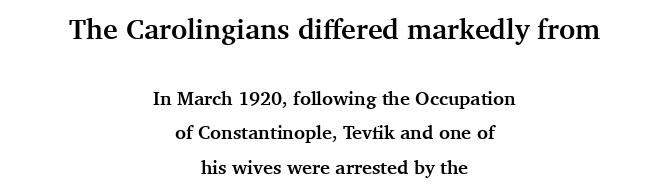
{"serif": "yes", "italic": "no", "bold": "yes", "weight": "semibold", "width": "normal", "stroke_contrast": "medium", "x_height": "medium", "monospaced": "no", "underline": "no", "align": "center", "line_spacing_ratio": 1.81, "letter_spacing": "normal", "letter_spacing_em": 0.0, "larger_block": "first", "size_ratio": 1.47, "glyph_px": 28}
